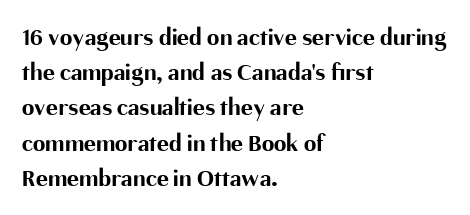
The image shows 25 px bold type, upright; set left-aligned, normal line spacing (1.41x), normal letter spacing, not underlined.
